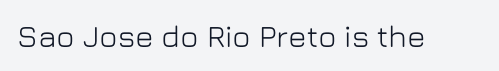
Italic? Not at all — the glyphs are vertical. Descender tails drop into unmarked territory. The glyphs in this specimen are sans serif. Spacing between characters is what you'd get straight out of the box.
